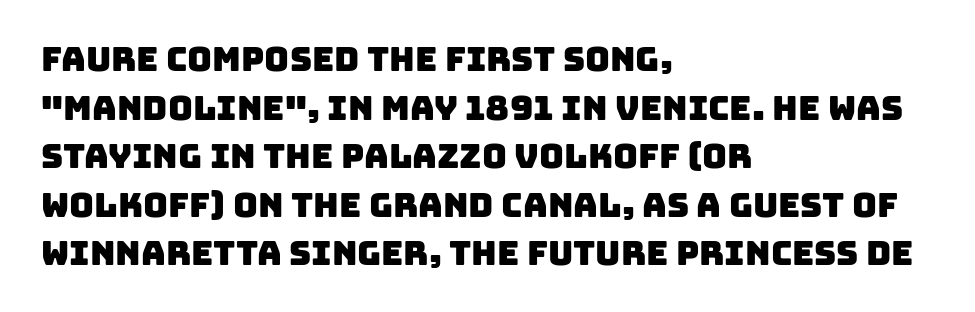
The image shows 34 px sans-serif type; set left-aligned, normal line spacing (1.43x), normal letter spacing, not underlined; low stroke contrast and a large x-height.
